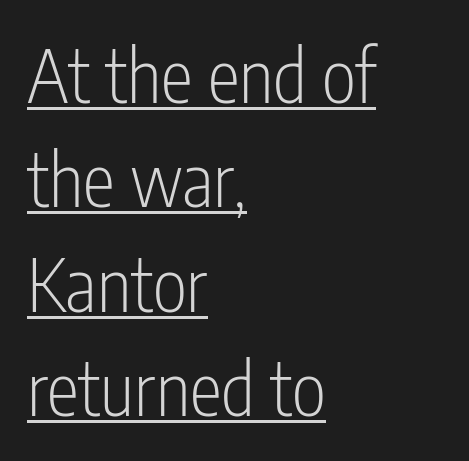
Q: Is the text bold? A: No.
Q: Is the text italic (slanted)? A: No, it is upright.
Q: Is the typeface a serif or a sans-serif typeface? A: Sans-serif.
Q: Is the text underlined? A: Yes.
Q: How is the paragraph aligned? A: Left-aligned.
Q: Is the spacing between letters normal or unusually wide? A: Normal.
Q: Is the spacing between lines tight, normal or loose? A: Normal.
Q: Width (condensed, normal, or wide)? A: Condensed.
Q: Stroke contrast? A: Low.
Q: x-height? A: Medium.
Q: Monospaced? A: No.
